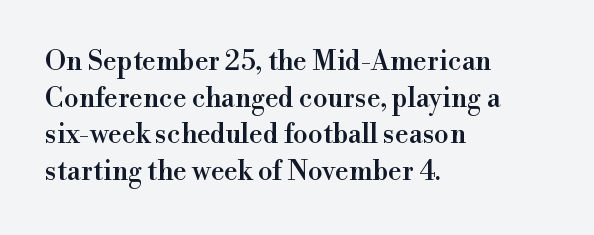
Alignment: flush left. The lettering stays uniformly vertical, giving the passage a roman look. The block of text has a typical density, with ordinary space between rows. Beneath every word, the page is bare. Compared with typical body copy, the letter spacing here is the same.
